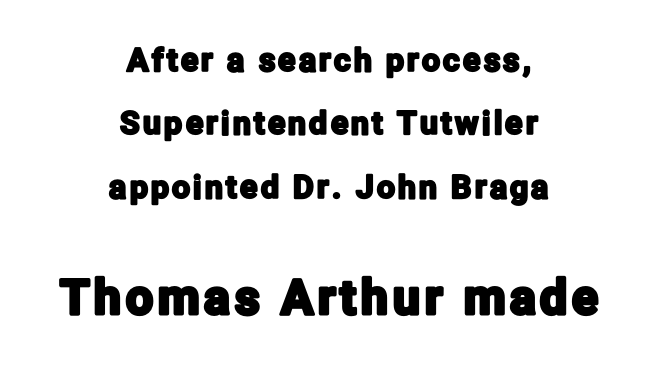
Rule under the text: the space is simply empty. Varying glyph widths throughout — classic text-font behaviour. If you measured baseline to baseline, you'd find a long distance. The characters display no serif detailing; their extremities are plain.
